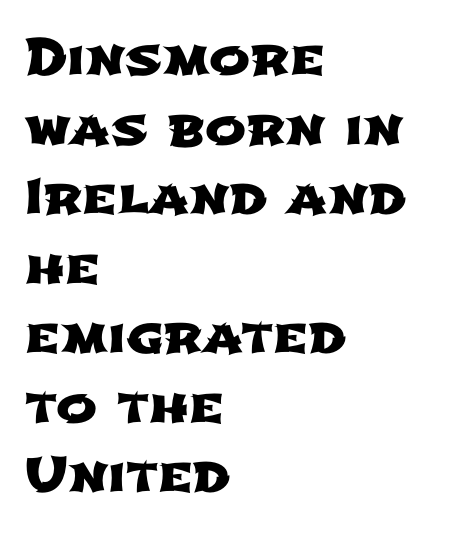
The image shows 49 px wide sans-serif type; set left-aligned, normal line spacing (1.42x), normal letter spacing, not underlined; low stroke contrast and a medium x-height.
